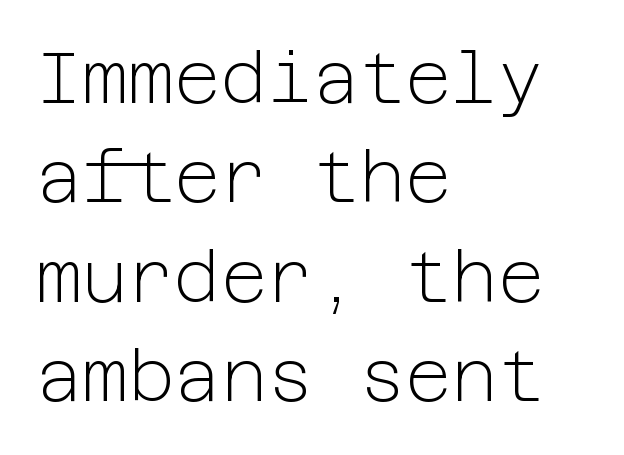
The image shows 71 px light sans-serif type, upright; set left-aligned, normal line spacing (1.4x), normal letter spacing, not underlined; low stroke contrast and a medium x-height.
